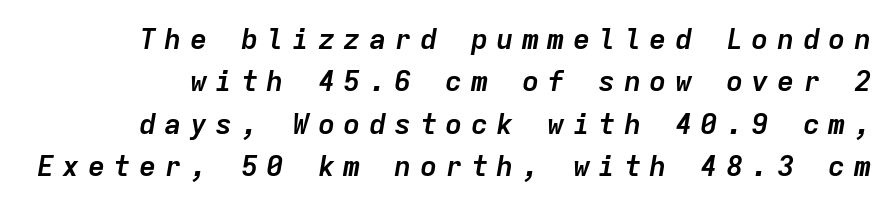
Q: Is the text bold? A: Yes.
Q: Is the text italic (slanted)? A: Yes, it leans right by about 9 degrees.
Q: Is the text underlined? A: No.
Q: Is the spacing between letters normal or unusually wide? A: Unusually wide.
Q: Is the spacing between lines tight, normal or loose? A: Normal.
Q: Width (condensed, normal, or wide)? A: Normal.
Q: Stroke contrast? A: Low.
Q: x-height? A: Medium.
Q: Monospaced? A: Yes.
